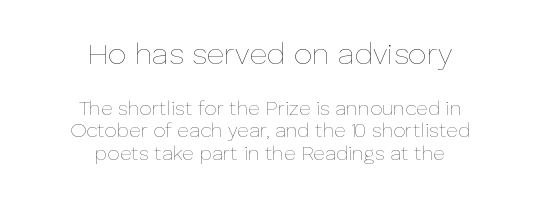
{"italic": "no", "bold": "no", "weight": "thin", "width": "normal", "stroke_contrast": "low", "x_height": "medium", "monospaced": "no", "underline": "no", "align": "center", "line_spacing": "tight", "line_spacing_ratio": 1.13, "letter_spacing": "normal", "letter_spacing_em": 0.0, "larger_block": "first", "size_ratio": 1.5, "glyph_px": 30}
